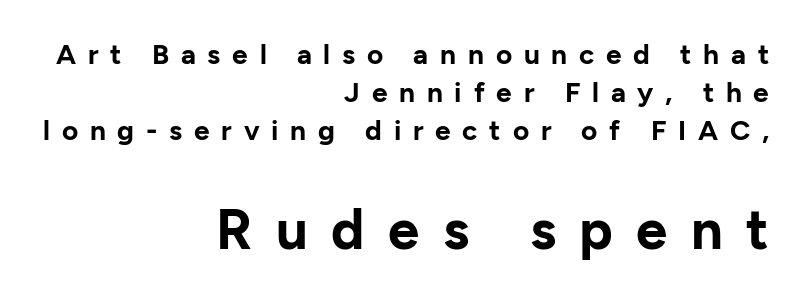
{"serif": "no", "italic": "no", "bold": "yes", "weight": "bold", "width": "normal", "stroke_contrast": "low", "x_height": "medium", "monospaced": "no", "underline": "no", "align": "right", "line_spacing": "normal", "line_spacing_ratio": 1.35, "letter_spacing": "wide", "letter_spacing_em": 0.42, "larger_block": "second", "size_ratio": 2.0, "glyph_px": 56}
